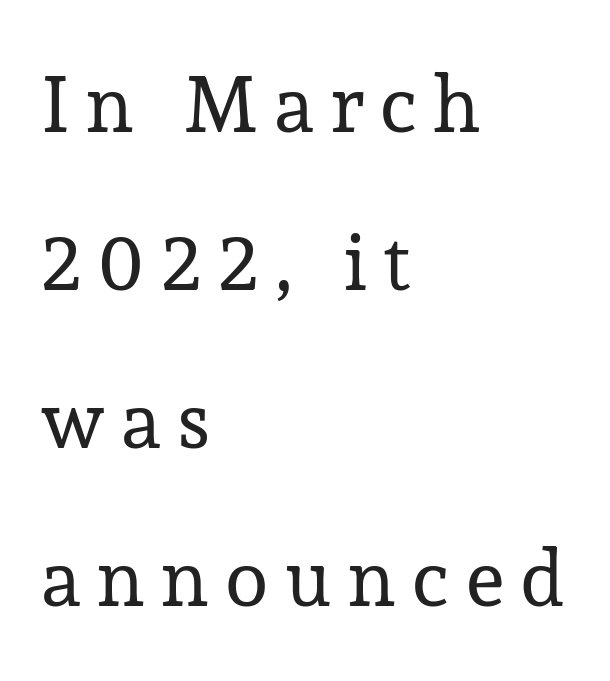
{"serif": "yes", "italic": "no", "bold": "no", "weight": "regular", "width": "normal", "stroke_contrast": "low", "x_height": "medium", "monospaced": "no", "underline": "no", "align": "left", "line_spacing": "loose", "line_spacing_ratio": 2.0, "letter_spacing": "wide", "letter_spacing_em": 0.21, "glyph_px": 79}
